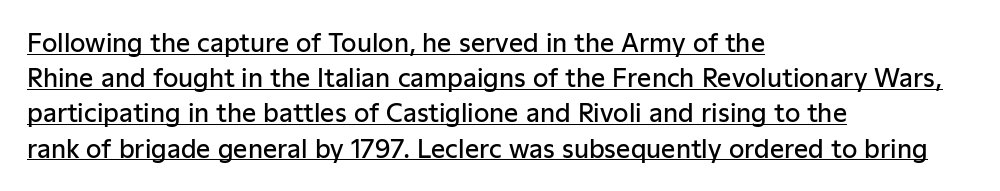
Q: Is the text bold? A: Semi-bold.
Q: Is the text italic (slanted)? A: No, it is upright.
Q: Is the text underlined? A: Yes.
Q: How is the paragraph aligned? A: Left-aligned.
Q: Is the spacing between letters normal or unusually wide? A: Normal.
Q: Is the spacing between lines tight, normal or loose? A: Normal.
